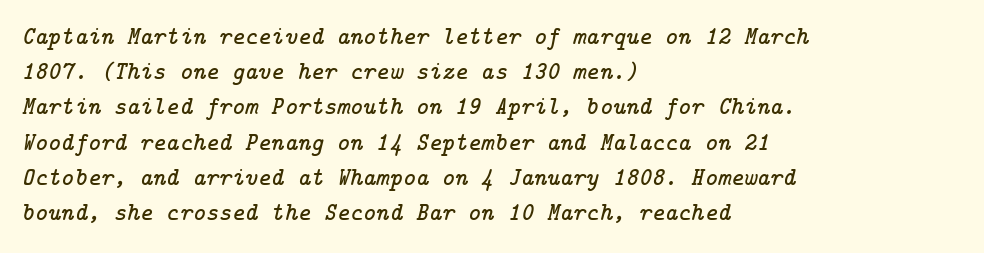
The image shows 25 px text type, italic (leaning right); set left-aligned, normal line spacing (1.41x), normal letter spacing, not underlined.
